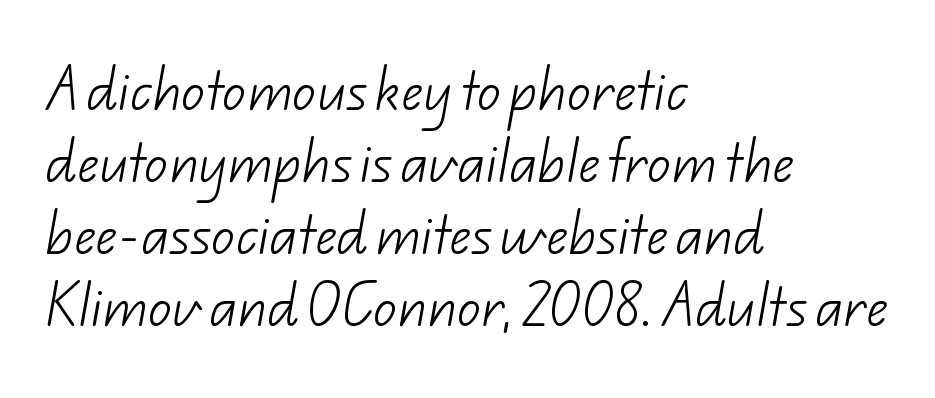
Where is the straight margin? On the left. What kind of face is this? One without serifs — a sans. Stroke thickness stays within the range of a standard reading face or lighter. The letters advance in unequal steps, a hallmark of proportional type. The words here are not underlined. A normal amount of white space separates one row of letters from the next.
